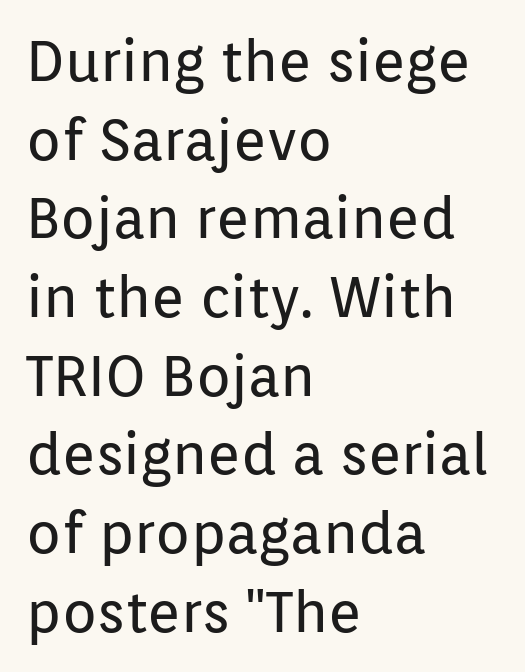
Horizontal bands of white between lines are of average thickness. This rendering leaves character spacing at its baseline value. The paragraph has a hard left edge and a soft right edge. If you drew a line through each stem, it would be perfectly vertical.
